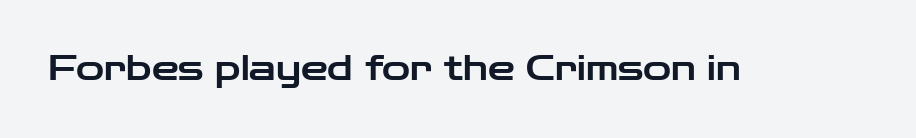
{"serif": "no", "italic": "no", "width": "wide", "stroke_contrast": "low", "x_height": "medium", "monospaced": "no", "underline": "no", "letter_spacing": "normal", "letter_spacing_em": 0.0, "glyph_px": 34}
